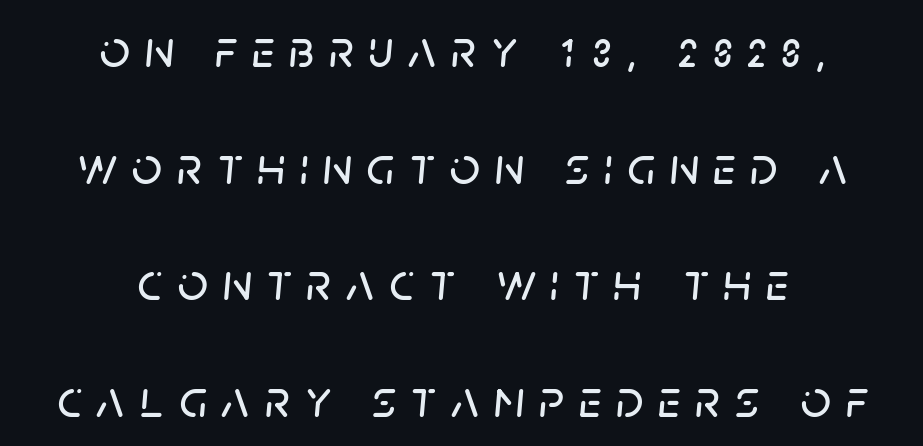
Type without underlining. Does the copy run flush right? No — it is centered line by line. Proportional: the letters do not fall into vertical columns. Characters follow at a spacing far wider than the type designer built in.
